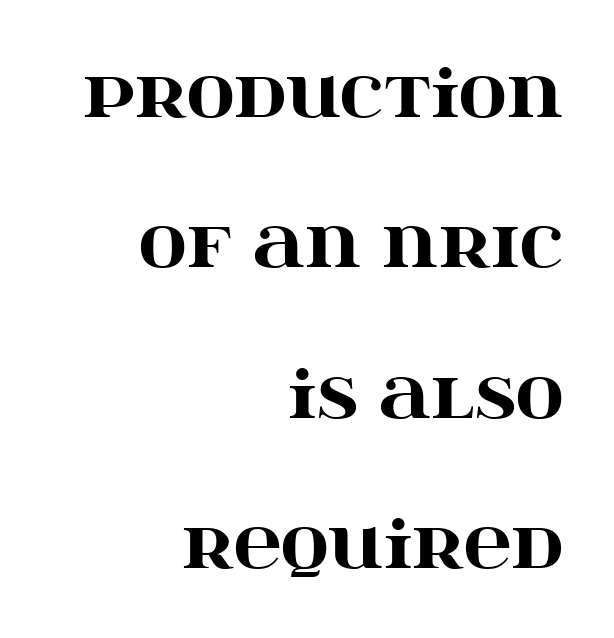
The setting favours the right margin, as signatures and pull-quotes sometimes do. This sample uses a serif face. Glyph-to-glyph distance matches everyday printed text. The specimen omits any rule beneath the text block's lines. This sample trades compactness for vertical openness between lines.
